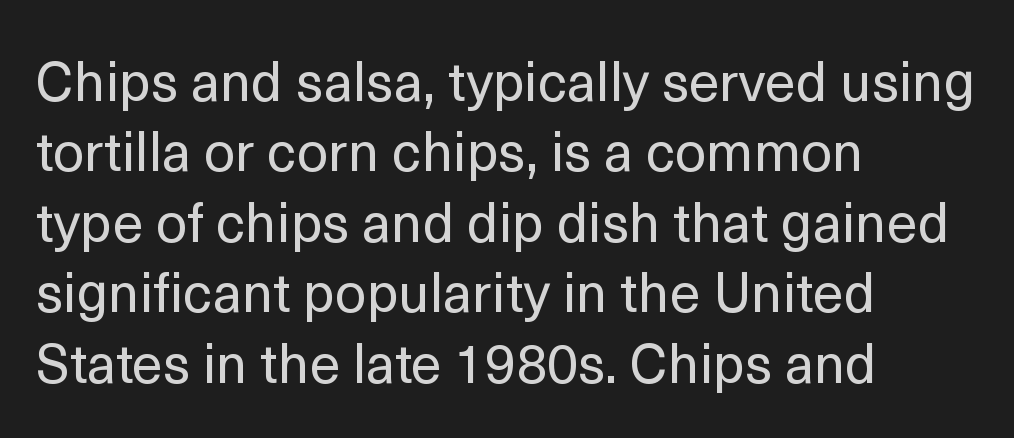
Spacing verdict: proportional, widths tailored to each character. The letters stand straight up with perfectly vertical stems. Leftover space on each line is placed entirely after the last word. Weight: not bold — regular or lighter.
